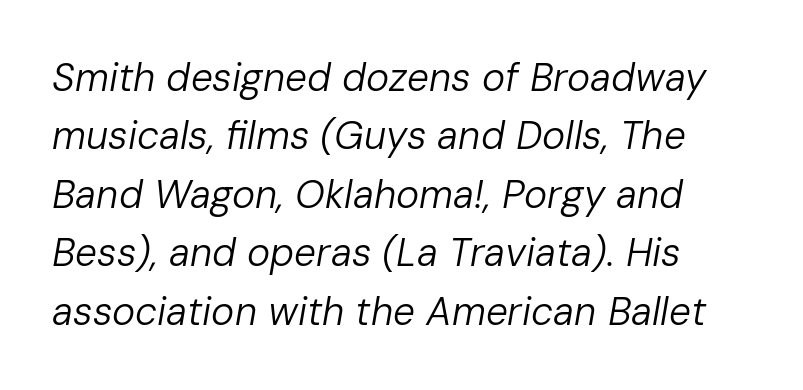
{"italic": "yes", "lean": "right", "slant_degrees": 10, "bold": "no", "weight": "regular", "width": "normal", "stroke_contrast": "low", "x_height": "medium", "monospaced": "no", "underline": "no", "align": "left", "line_spacing": "normal", "line_spacing_ratio": 1.5, "letter_spacing": "normal", "letter_spacing_em": 0.0, "glyph_px": 39}
